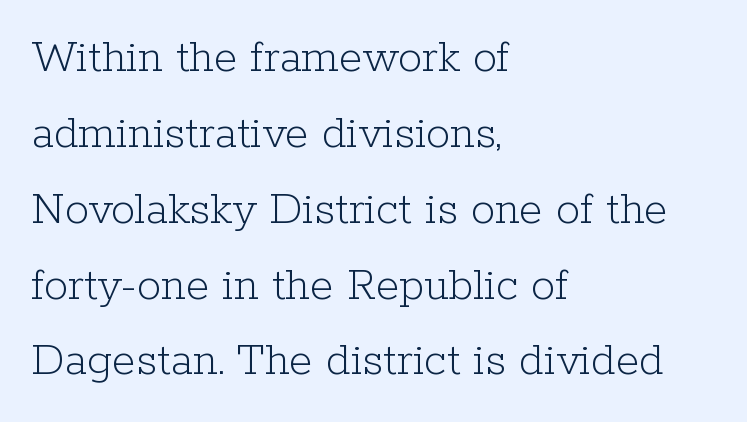
The image shows 48 px light serif type, upright; set left-aligned, normal line spacing (1.58x), normal letter spacing, not underlined; low stroke contrast and a medium x-height.
